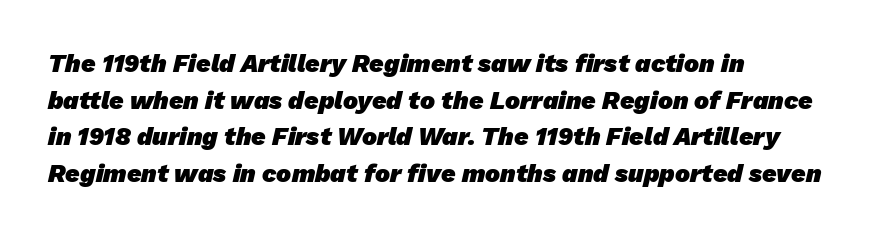
{"bold": "yes", "underline": "no", "align": "left", "line_spacing": "normal", "line_spacing_ratio": 1.47, "letter_spacing": "normal", "letter_spacing_em": 0.0, "glyph_px": 25}
